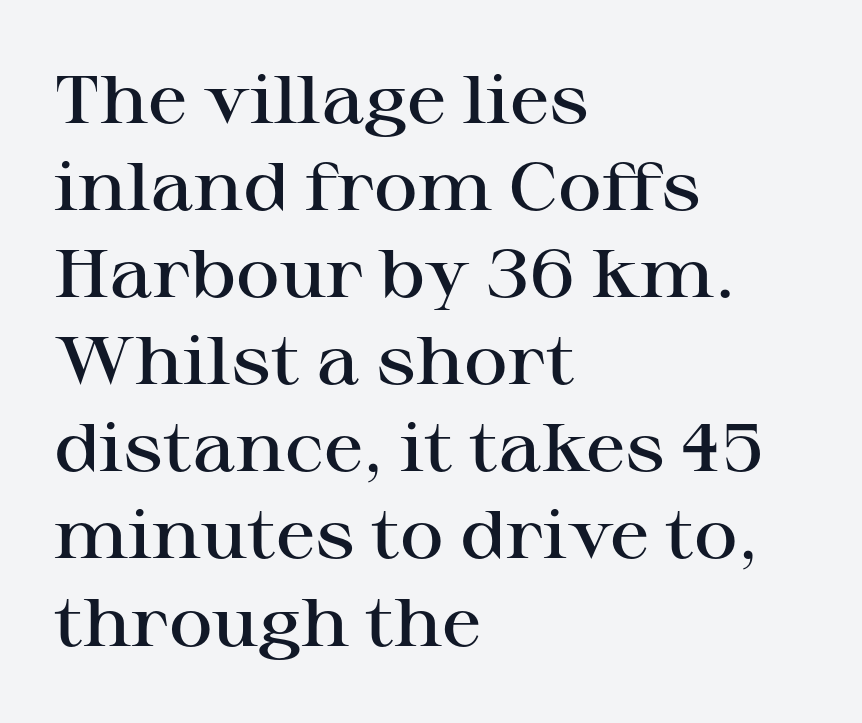
Q: Is the text bold? A: Semi-bold.
Q: Is the text italic (slanted)? A: No, it is upright.
Q: Is the typeface a serif or a sans-serif typeface? A: Serif.
Q: Is the text underlined? A: No.
Q: How is the paragraph aligned? A: Left-aligned.
Q: Is the spacing between letters normal or unusually wide? A: Normal.
Q: Is the spacing between lines tight, normal or loose? A: Normal.
Q: Width (condensed, normal, or wide)? A: Wide.
Q: Stroke contrast? A: High.
Q: x-height? A: Medium.
Q: Monospaced? A: No.
